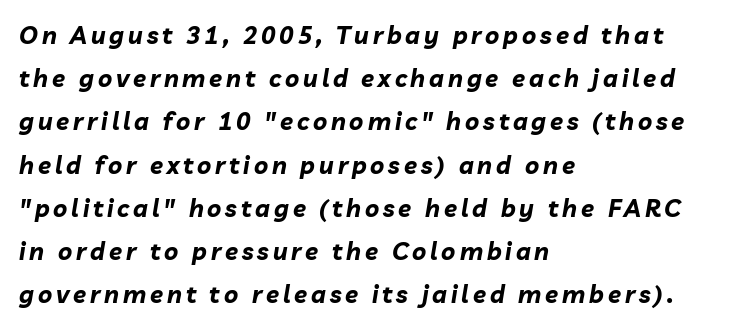
The lines in this sample share a left origin and differ only in where they stop. Yep, that's italic — everything's leaning. Bare-footed words on every line. A dark, heavy texture on the line: the type is bold.
